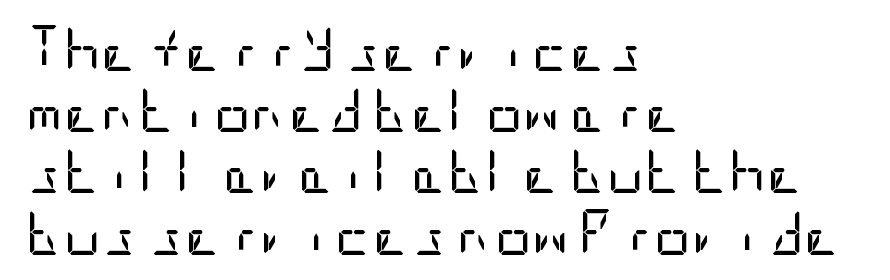
Q: Is the text bold? A: No.
Q: Is the text italic (slanted)? A: No, it is upright.
Q: Is the typeface a serif or a sans-serif typeface? A: Sans-serif.
Q: Is the text underlined? A: No.
Q: How is the paragraph aligned? A: Left-aligned.
Q: Is the spacing between letters normal or unusually wide? A: Normal.
Q: Is the spacing between lines tight, normal or loose? A: Normal.
Q: Width (condensed, normal, or wide)? A: Condensed.
Q: Stroke contrast? A: Low.
Q: x-height? A: Large.
